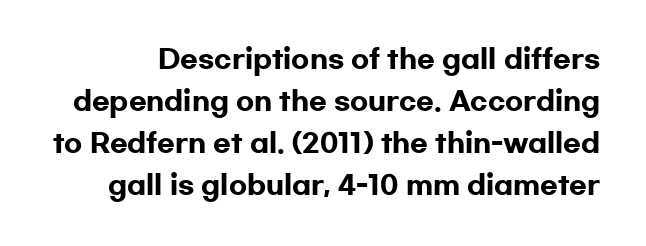
{"italic": "no", "bold": "yes", "underline": "no", "line_spacing": "normal", "line_spacing_ratio": 1.62, "letter_spacing": "normal", "letter_spacing_em": 0.0, "glyph_px": 26}
